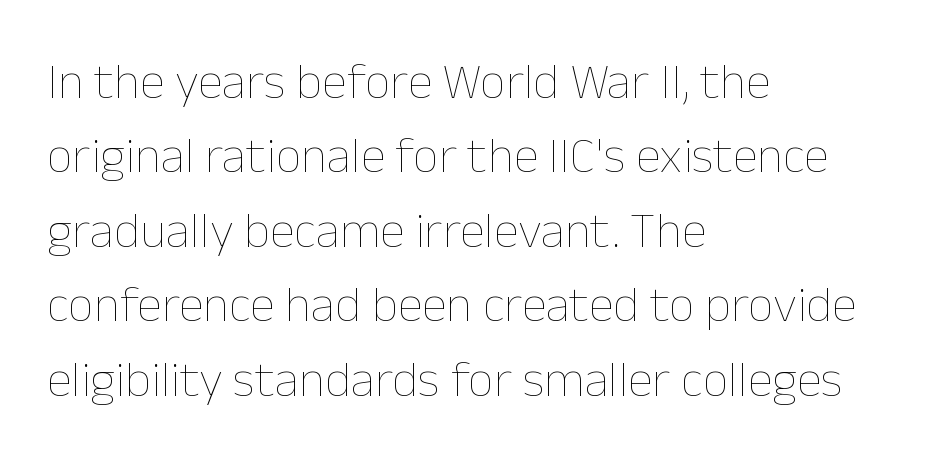
{"italic": "no", "bold": "no", "weight": "thin", "width": "normal", "stroke_contrast": "low", "x_height": "medium", "monospaced": "no", "underline": "no", "align": "left", "line_spacing": "normal", "line_spacing_ratio": 1.46, "letter_spacing": "normal", "letter_spacing_em": 0.0, "glyph_px": 51}
